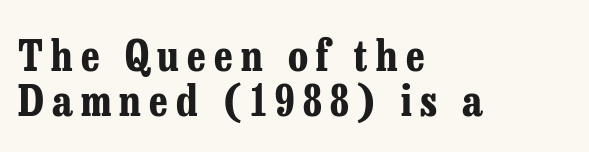
The image shows 42 px bold, condensed serif type, upright; set left-aligned, tight line spacing (1.07x), unusually wide letter spacing (+0.2 em), not underlined; low stroke contrast and a medium x-height.
